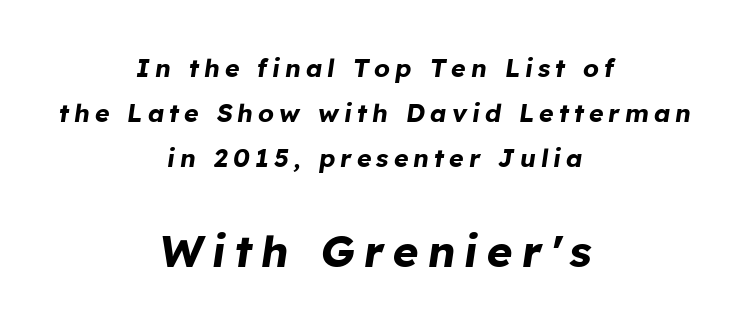
Q: Is the text bold? A: Yes.
Q: Is the text italic (slanted)? A: Yes, it leans right by about 8 degrees.
Q: Is the text underlined? A: No.
Q: How is the paragraph aligned? A: Centered.
Q: Is the spacing between letters normal or unusually wide? A: Unusually wide.
Q: Which block of text is set in a larger size, the first (top) or the second (bottom)? A: The second (bottom) one.
Q: Width (condensed, normal, or wide)? A: Normal.
Q: Stroke contrast? A: Low.
Q: x-height? A: Medium.
Q: Monospaced? A: No.
